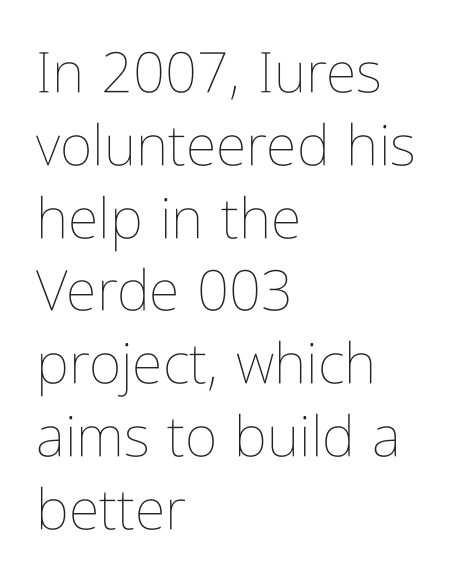
{"italic": "no", "bold": "no", "weight": "thin", "width": "condensed", "stroke_contrast": "low", "x_height": "medium", "monospaced": "no", "underline": "no", "align": "left", "line_spacing": "normal", "line_spacing_ratio": 1.3, "letter_spacing": "normal", "letter_spacing_em": 0.0, "glyph_px": 56}
